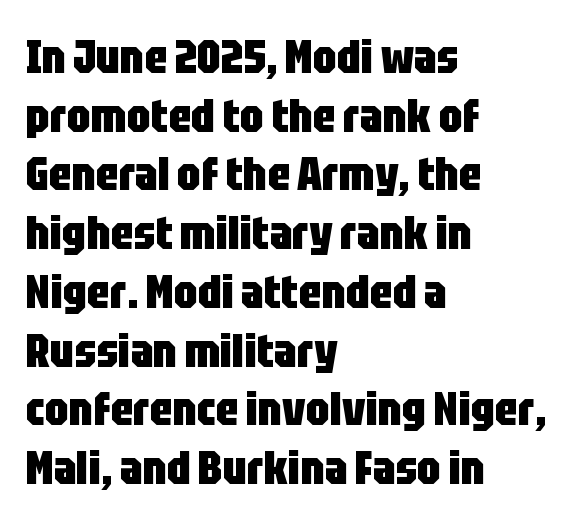
{"serif": "no", "italic": "no", "bold": "yes", "weight": "heavy", "width": "condensed", "stroke_contrast": "low", "x_height": "large", "monospaced": "no", "underline": "no", "align": "left", "line_spacing": "normal", "line_spacing_ratio": 1.25, "letter_spacing": "normal", "letter_spacing_em": 0.0, "glyph_px": 47}
